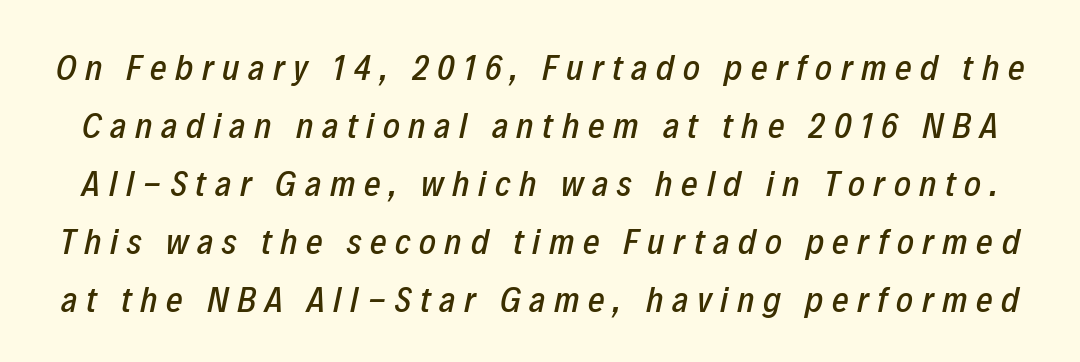
The image shows 36 px condensed type, italic (leaning right); set normal line spacing (1.61x), unusually wide letter spacing (+0.24 em), not underlined; low stroke contrast and a medium x-height.
